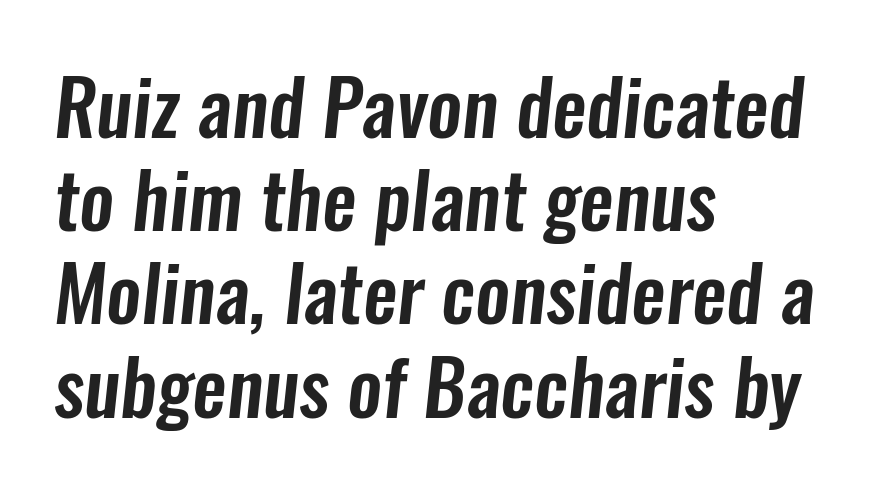
The image shows 77 px condensed sans-serif type; set left-aligned, line spacing 1.21x, normal letter spacing, not underlined; low stroke contrast and a medium x-height.
